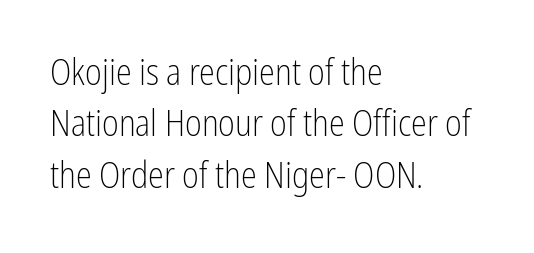
The image shows 36 px light, condensed sans-serif type, upright; set left-aligned, normal line spacing (1.43x), normal letter spacing, not underlined; low stroke contrast and a medium x-height.
